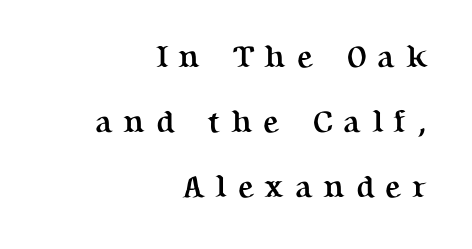
The block of text is sparse from top to bottom, with ample space between rows. Honestly, there is no underline to notice here at all. Does the type have serifs? Yes, each stem ends in a small foot. The rag falls on the left side of this text block. Characters remain perfectly vertical along every line.
